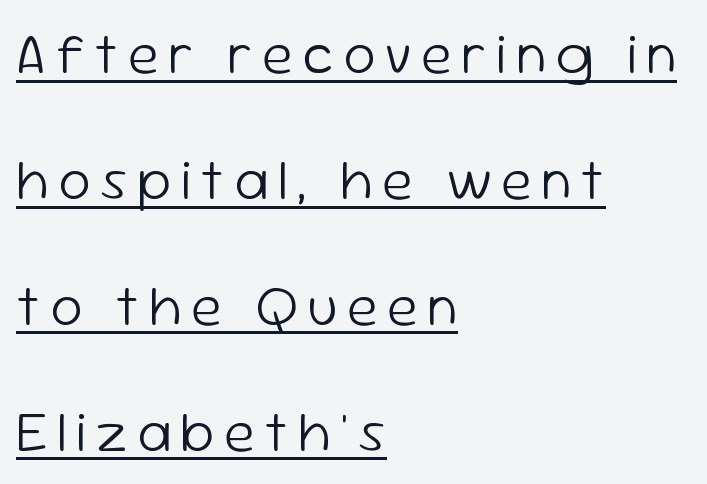
The image shows 57 px light sans-serif type, upright; set left-aligned, loose line spacing (2.21x), underlined; low stroke contrast and a medium x-height.
